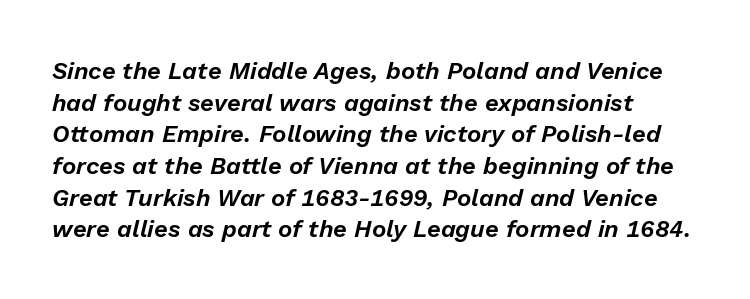
Q: Is the text italic (slanted)? A: Yes, it leans right by about 13 degrees.
Q: Is the text underlined? A: No.
Q: How is the paragraph aligned? A: Left-aligned.
Q: Is the spacing between letters normal or unusually wide? A: Normal.
Q: Is the spacing between lines tight, normal or loose? A: Normal.
